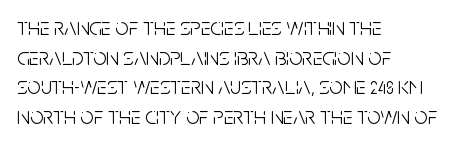
The image shows 24 px text type, upright; set left-aligned, line spacing 1.23x, normal letter spacing, not underlined.
